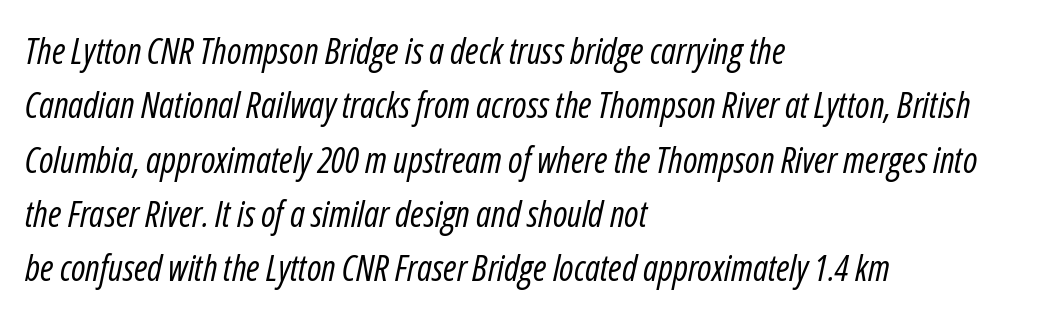
{"italic": "yes", "lean": "right", "slant_degrees": 12, "bold": "no", "weight": "regular", "width": "condensed", "stroke_contrast": "low", "x_height": "medium", "monospaced": "no", "underline": "no", "align": "left", "line_spacing": "normal", "line_spacing_ratio": 1.51, "letter_spacing": "normal", "letter_spacing_em": 0.0, "glyph_px": 36}
